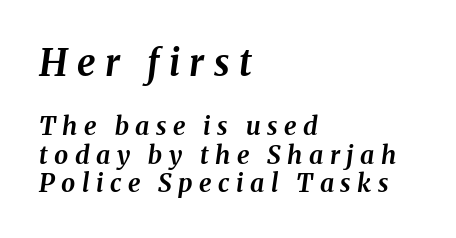
{"italic": "yes", "lean": "right", "slant_degrees": 8, "bold": "yes", "weight": "bold", "width": "normal", "stroke_contrast": "medium", "x_height": "medium", "monospaced": "no", "underline": "no", "align": "left", "line_spacing": "tight", "line_spacing_ratio": 1.13, "letter_spacing": "wide", "letter_spacing_em": 0.26, "larger_block": "first", "size_ratio": 1.48, "glyph_px": 37}
